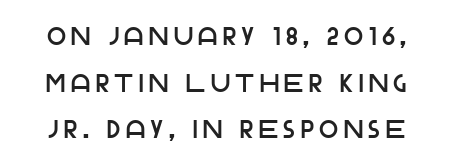
Q: Is the text italic (slanted)? A: No, it is upright.
Q: Is the text underlined? A: No.
Q: Is the spacing between letters normal or unusually wide? A: Unusually wide.
